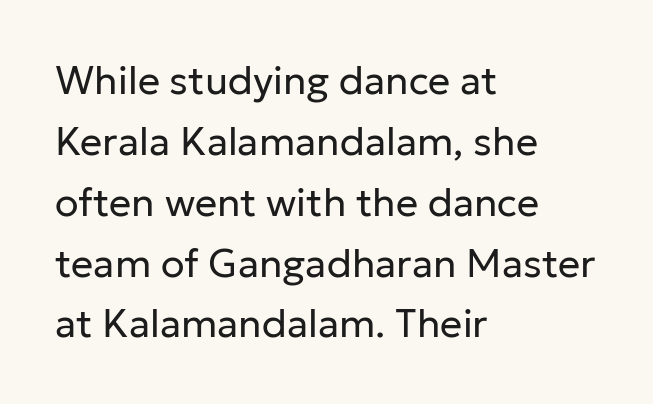
The image shows 39 px regular-weight sans-serif type, upright; set left-aligned, normal line spacing (1.56x), normal letter spacing, not underlined; low stroke contrast and a medium x-height.
